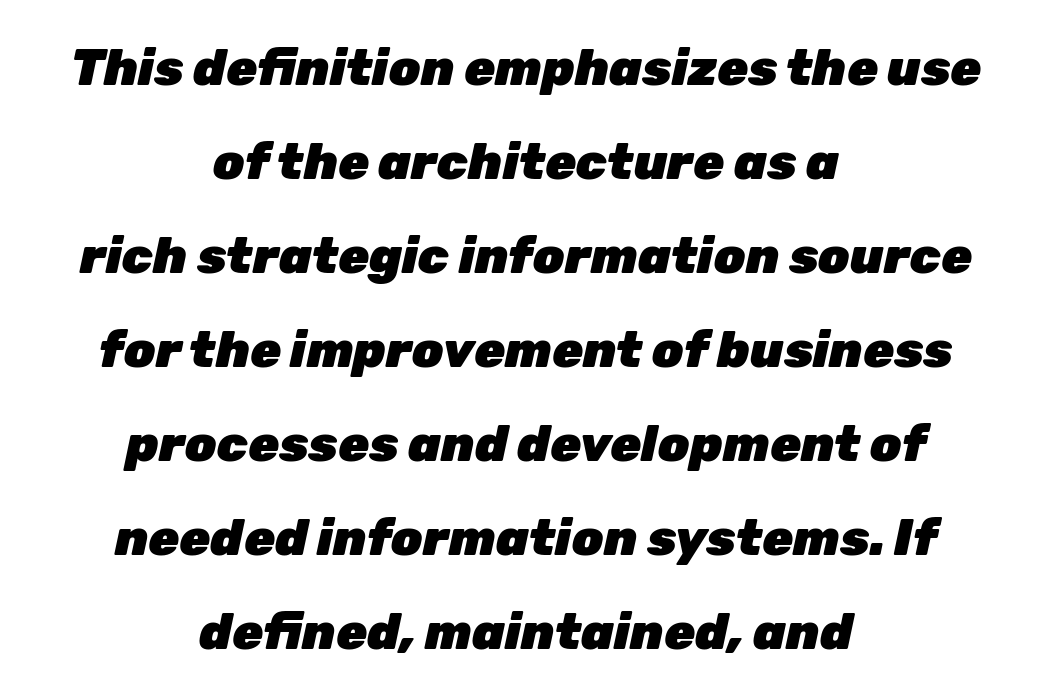
Q: Is the text bold? A: Yes.
Q: Is the text italic (slanted)? A: Yes, it leans right by about 12 degrees.
Q: Is the text underlined? A: No.
Q: How is the paragraph aligned? A: Centered.
Q: Is the spacing between letters normal or unusually wide? A: Normal.
Q: Width (condensed, normal, or wide)? A: Normal.
Q: Stroke contrast? A: Low.
Q: x-height? A: Medium.
Q: Monospaced? A: No.
